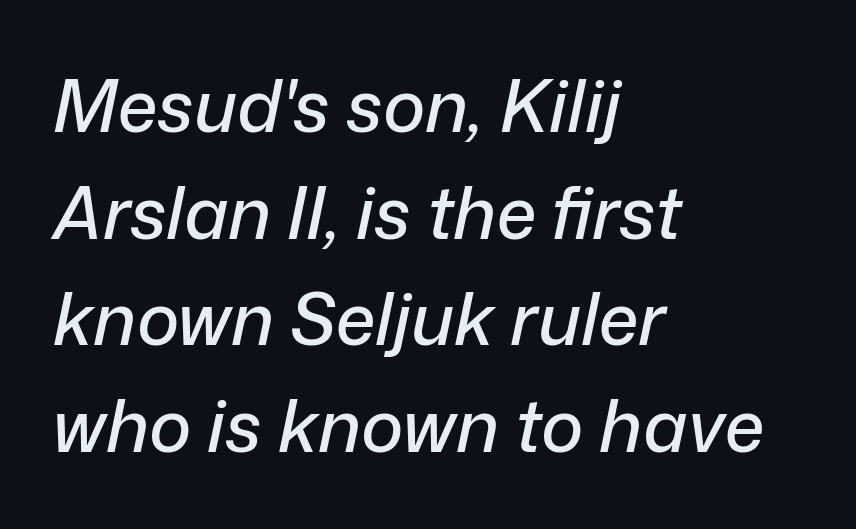
{"italic": "yes", "lean": "right", "slant_degrees": 12, "width": "normal", "stroke_contrast": "low", "x_height": "medium", "monospaced": "no", "underline": "no", "align": "left", "line_spacing": "normal", "line_spacing_ratio": 1.48, "letter_spacing": "normal", "letter_spacing_em": 0.0, "glyph_px": 72}
